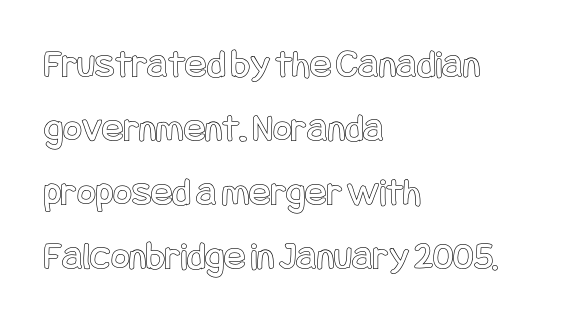
Q: Is the text italic (slanted)? A: No, it is upright.
Q: Is the text underlined? A: No.
Q: How is the paragraph aligned? A: Left-aligned.
Q: Is the spacing between letters normal or unusually wide? A: Normal.
Q: Is the spacing between lines tight, normal or loose? A: Normal.
Q: Width (condensed, normal, or wide)? A: Condensed.
Q: x-height? A: Large.
